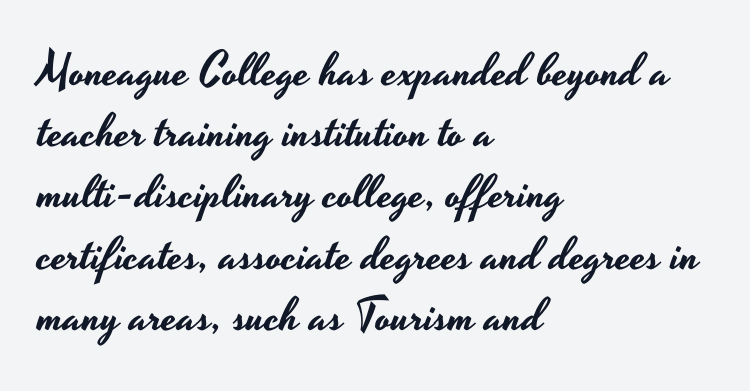
The image shows 46 px wide sans-serif type; set left-aligned, normal line spacing (1.33x), normal letter spacing, not underlined; low stroke contrast and a small x-height.
